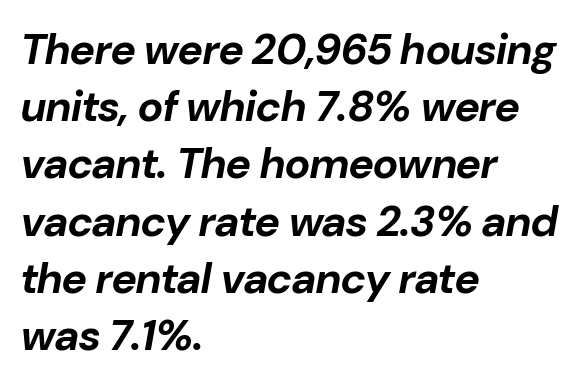
{"italic": "yes", "lean": "right", "slant_degrees": 10, "bold": "yes", "weight": "bold", "width": "normal", "stroke_contrast": "low", "x_height": "medium", "monospaced": "no", "underline": "no", "align": "left", "line_spacing": "normal", "line_spacing_ratio": 1.33, "letter_spacing": "normal", "letter_spacing_em": 0.0, "glyph_px": 43}
